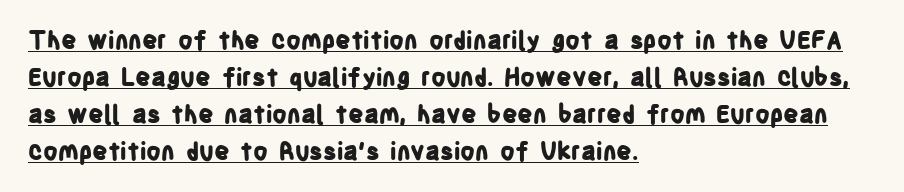
You'd pick this weight for a headline — it's a proper bold. There is no visible air inserted between adjacent glyphs. The face used here appears with an underline applied. This is roman type, the default non-slanted kind. A classic flush-left, rag-right setting is used for this passage. Compared with typical paragraphs, the rows here are spaced about the same.
